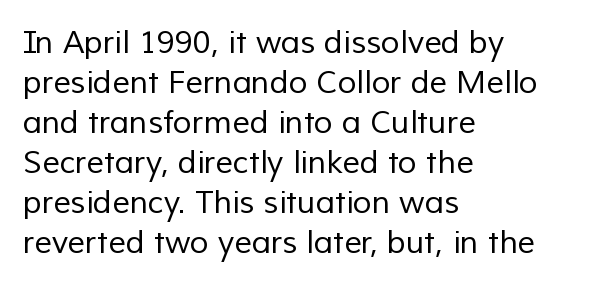
The image shows 31 px regular-weight sans-serif type; set left-aligned, normal line spacing (1.29x), normal letter spacing, not underlined; low stroke contrast and a medium x-height.
